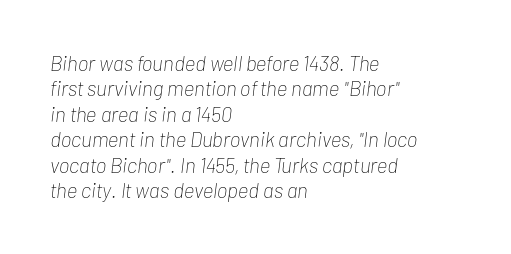
{"italic": "yes", "lean": "right", "slant_degrees": 7, "bold": "no", "underline": "no", "align": "left", "line_spacing_ratio": 1.21, "letter_spacing": "normal", "letter_spacing_em": 0.0, "glyph_px": 21}
